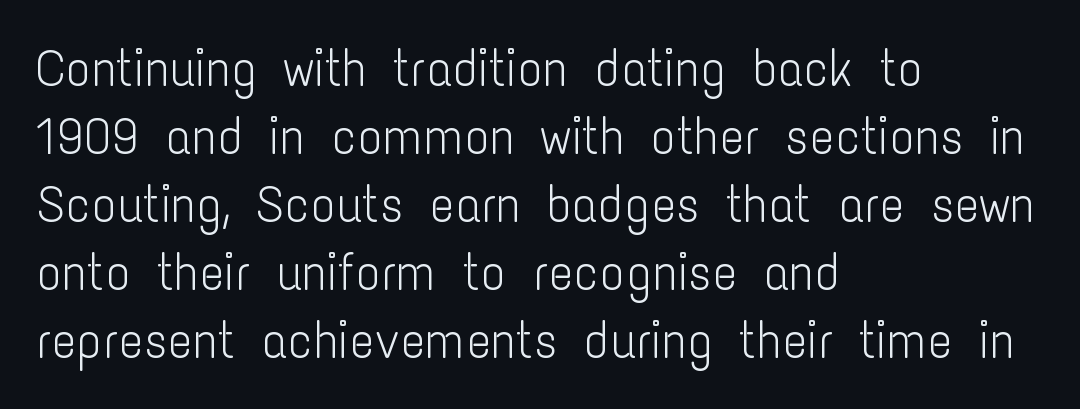
The image shows 52 px light, condensed sans-serif type, upright; set left-aligned, normal line spacing (1.31x), normal letter spacing, not underlined; low stroke contrast and a medium x-height.
